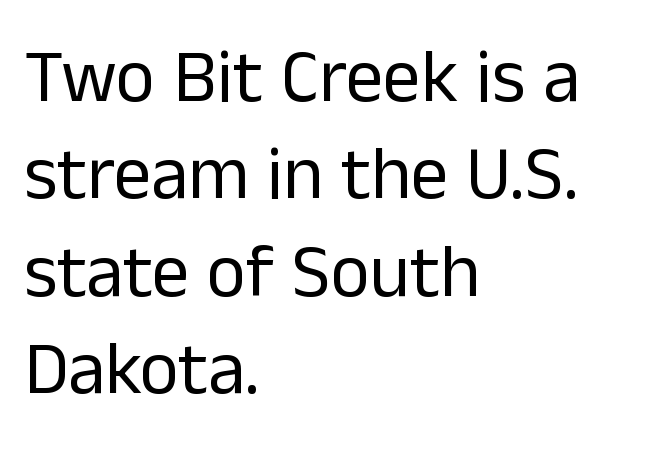
Reading down the block, your eye returns to a fixed left position each line. The typesetting does not lean heavy: it is not bold. Observe the absence of serifs on each vertical stroke in this sample. Quick note: underline off. The passage shown is typed in a proportional face where columns would drift. Is there much room between lines? A standard amount, neither cramped nor airy.
